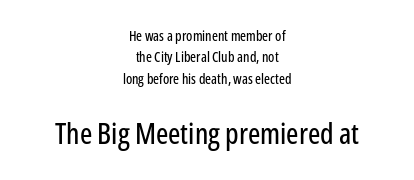
{"serif": "no", "italic": "no", "width": "condensed", "stroke_contrast": "low", "x_height": "medium", "monospaced": "no", "underline": "no", "align": "center", "line_spacing": "normal", "line_spacing_ratio": 1.53, "letter_spacing": "normal", "letter_spacing_em": 0.0, "larger_block": "second", "size_ratio": 2.07, "glyph_px": 29}
